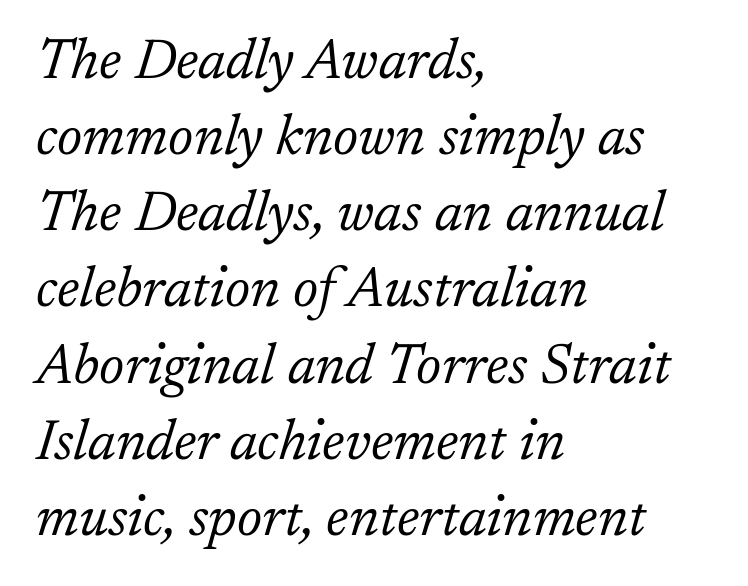
The face used here is seriffed, in the tradition of book romans. The axis of the letterforms is tilted away from vertical. These lines stack with their left ends in a neat column. Leading: standard. Is this a heavy cut? Hardly; it is regular or lighter.
